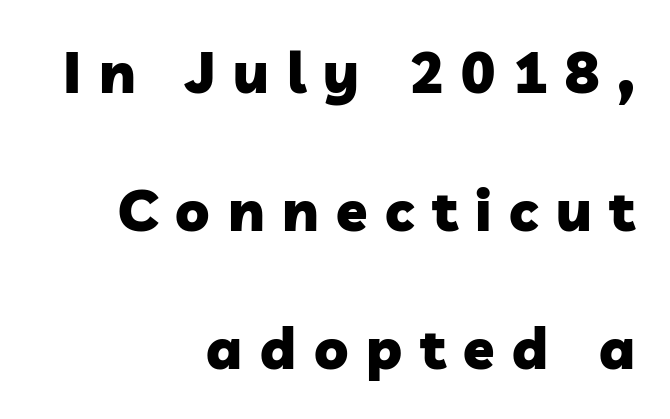
{"serif": "no", "bold": "yes", "weight": "heavy", "width": "normal", "stroke_contrast": "low", "x_height": "medium", "monospaced": "no", "underline": "no", "align": "right", "line_spacing": "loose", "line_spacing_ratio": 2.42, "letter_spacing": "wide", "letter_spacing_em": 0.31, "glyph_px": 57}
